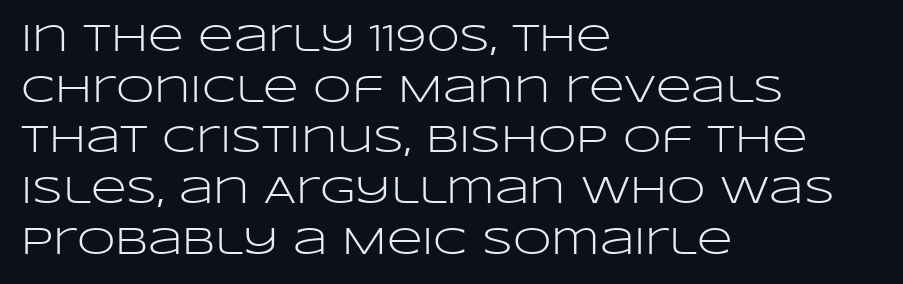
{"serif": "no", "italic": "no", "bold": "no", "weight": "light", "width": "wide", "stroke_contrast": "low", "x_height": "large", "monospaced": "no", "underline": "no", "align": "left", "line_spacing": "normal", "line_spacing_ratio": 1.3, "letter_spacing": "normal", "letter_spacing_em": 0.0, "glyph_px": 39}
